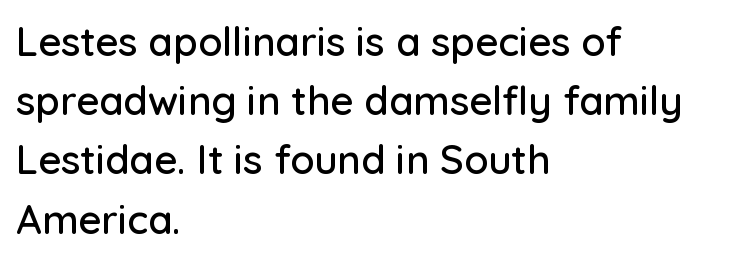
Q: Is the text italic (slanted)? A: No, it is upright.
Q: Is the typeface a serif or a sans-serif typeface? A: Sans-serif.
Q: Is the text underlined? A: No.
Q: How is the paragraph aligned? A: Left-aligned.
Q: Is the spacing between letters normal or unusually wide? A: Normal.
Q: Is the spacing between lines tight, normal or loose? A: Normal.
Q: Width (condensed, normal, or wide)? A: Normal.
Q: Stroke contrast? A: Low.
Q: x-height? A: Medium.
Q: Monospaced? A: No.
